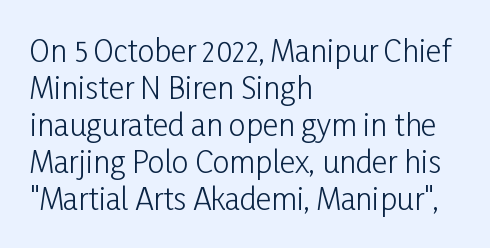
Reading down the block, your eye returns to a fixed left position each line. The font family rendered here belongs to the sans-serif group. Designer's note — italics off, roman on. Tracking here is standard; glyphs follow each other at the usual distance.
